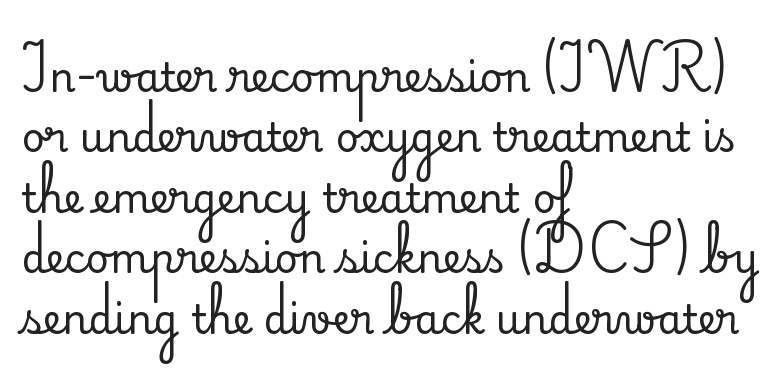
The image shows 40 px serif type, upright; set left-aligned, normal line spacing (1.51x), normal letter spacing, not underlined; medium stroke contrast and a small x-height.
